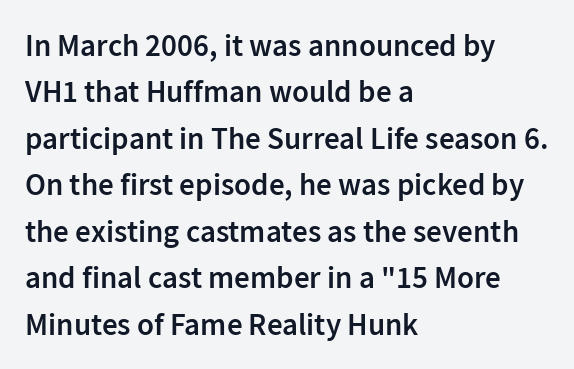
{"serif": "no", "italic": "no", "bold": "semi", "weight": "semibold", "width": "normal", "stroke_contrast": "low", "x_height": "medium", "monospaced": "no", "underline": "no", "align": "left", "line_spacing": "normal", "line_spacing_ratio": 1.5, "letter_spacing": "normal", "letter_spacing_em": 0.0, "glyph_px": 31}
